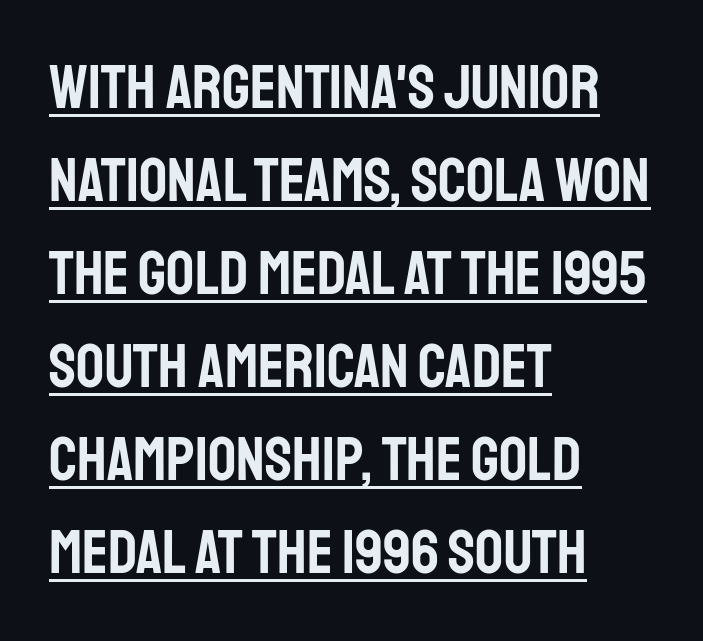
Q: Is the text italic (slanted)? A: No, it is upright.
Q: Is the typeface a serif or a sans-serif typeface? A: Sans-serif.
Q: Is the text underlined? A: Yes.
Q: How is the paragraph aligned? A: Left-aligned.
Q: Is the spacing between letters normal or unusually wide? A: Normal.
Q: Is the spacing between lines tight, normal or loose? A: Normal.
Q: Width (condensed, normal, or wide)? A: Condensed.
Q: Stroke contrast? A: Low.
Q: x-height? A: Large.
Q: Monospaced? A: No.
